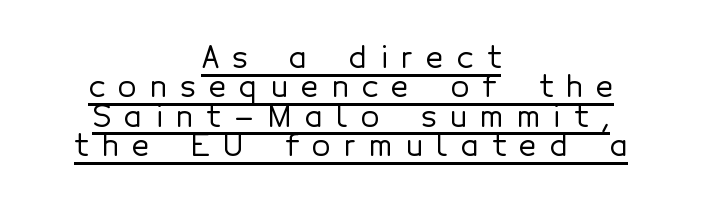
The image shows 30 px sans-serif type, upright; set centered, tight line spacing (0.98x), unusually wide letter spacing (+0.45 em), underlined; a medium x-height.
